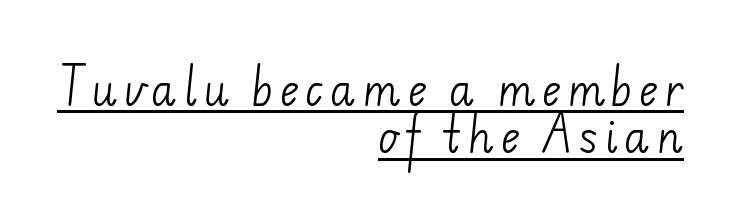
{"serif": "no", "bold": "no", "weight": "light", "width": "normal", "stroke_contrast": "low", "x_height": "small", "monospaced": "no", "underline": "yes", "align": "right", "line_spacing": "tight", "line_spacing_ratio": 1.13, "glyph_px": 42}
